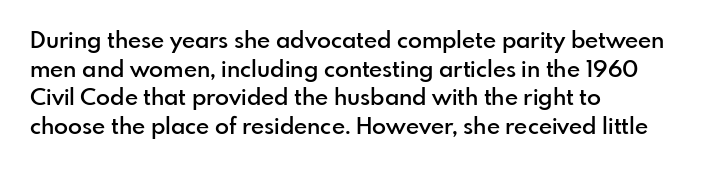
Q: Is the text bold? A: Semi-bold.
Q: Is the text italic (slanted)? A: No, it is upright.
Q: Is the text underlined? A: No.
Q: How is the paragraph aligned? A: Left-aligned.
Q: Is the spacing between letters normal or unusually wide? A: Normal.
